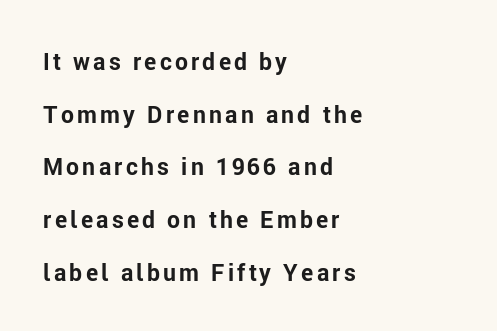
The image shows 23 px bold type, upright; set left-aligned, loose line spacing (2.29x), not underlined.
